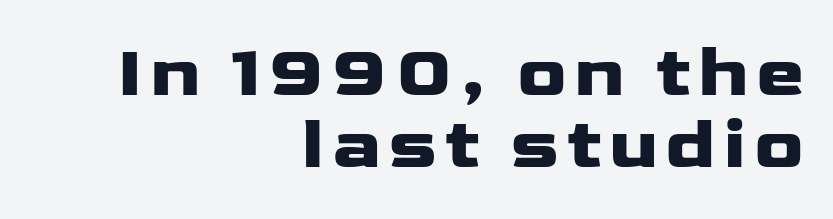
{"serif": "no", "italic": "no", "bold": "yes", "weight": "heavy", "width": "wide", "stroke_contrast": "low", "x_height": "medium", "monospaced": "no", "underline": "no", "align": "right", "line_spacing": "tight", "line_spacing_ratio": 0.99, "glyph_px": 73}
